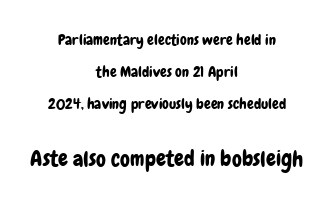
The passage is arranged like a title page — every line centered. Leading: increased. The line texture is even and compact thanks to regular tracking. This is roman type, the default non-slanted kind.
